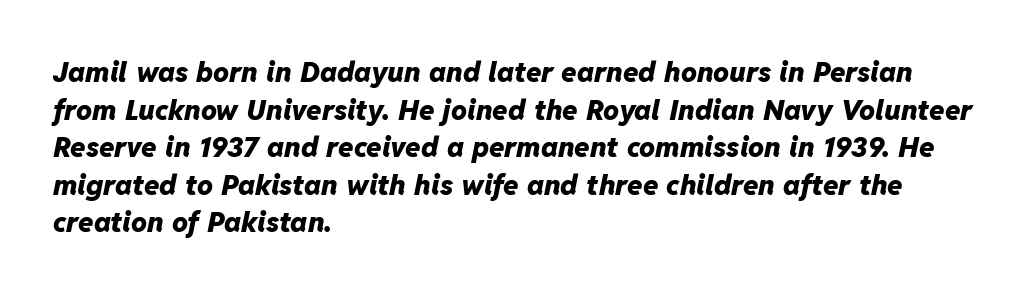
Q: Is the text bold? A: Yes.
Q: Is the text italic (slanted)? A: Yes, it leans right by about 11 degrees.
Q: Is the text underlined? A: No.
Q: How is the paragraph aligned? A: Left-aligned.
Q: Is the spacing between letters normal or unusually wide? A: Normal.
Q: Is the spacing between lines tight, normal or loose? A: Normal.
Q: Width (condensed, normal, or wide)? A: Normal.
Q: Stroke contrast? A: Low.
Q: x-height? A: Medium.
Q: Monospaced? A: No.
